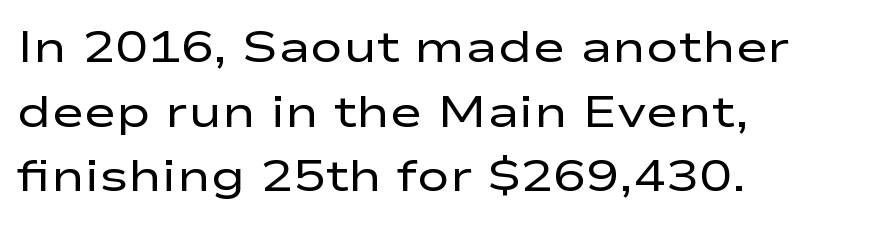
The image shows 44 px regular-weight, wide sans-serif type, upright; set left-aligned, normal line spacing (1.47x), normal letter spacing, not underlined; low stroke contrast and a medium x-height.
